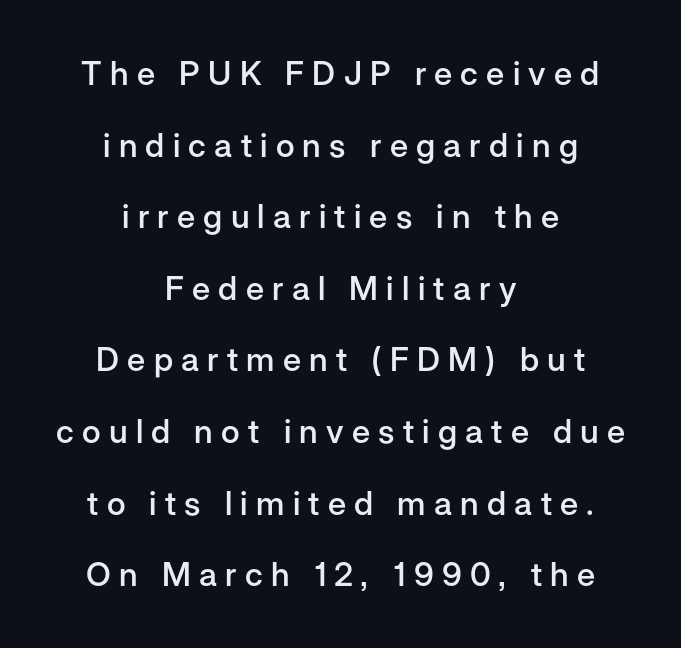
Note: no serifs on the glyphs. Look at the tracking — it's clearly loosened, letters drifting apart. Stems and bowls a touch heavier than normal — semibold. Successive baselines arrive slowly, with a big drop between each. One-word summary of the alignment: center. A typesetter would call this proportional, since set widths differ per character.
